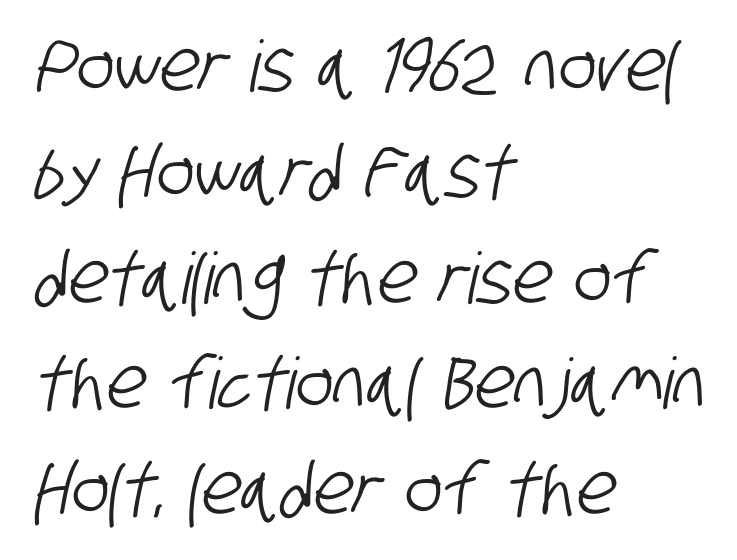
Character widths vary here, with narrow letters taking less room than wide ones. No extra tracking has been applied to these lines. Beneath every word, the page is bare. The rendering anchors every line to the left-hand side. No feet cap the strokes, marking this as sans-serif type. The vertical gap from one line to the next is medium.
